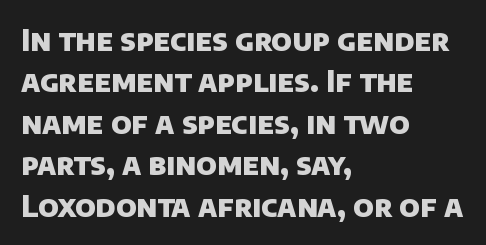
{"serif": "no", "bold": "yes", "weight": "heavy", "width": "normal", "stroke_contrast": "low", "x_height": "large", "monospaced": "no", "underline": "no", "align": "left", "line_spacing": "normal", "line_spacing_ratio": 1.43, "letter_spacing": "normal", "letter_spacing_em": 0.0, "glyph_px": 29}
